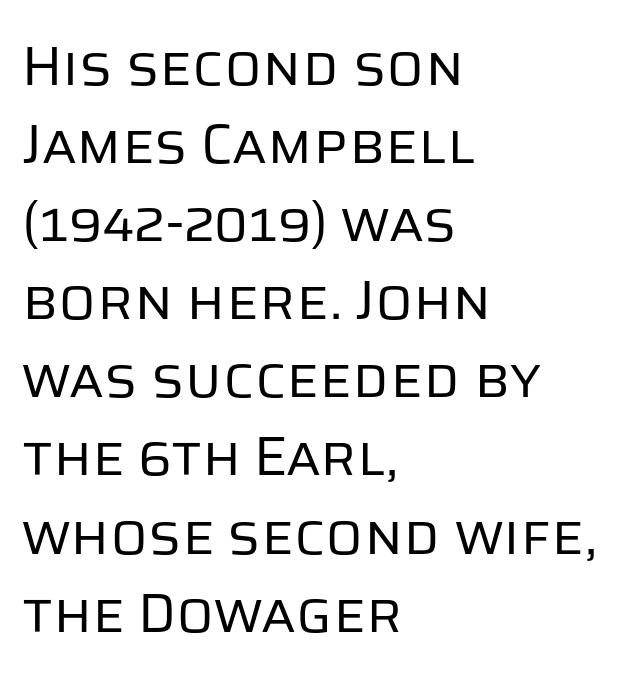
{"serif": "no", "italic": "no", "bold": "no", "weight": "regular", "width": "normal", "stroke_contrast": "low", "x_height": "large", "monospaced": "no", "underline": "no", "align": "left", "line_spacing": "normal", "line_spacing_ratio": 1.42, "letter_spacing": "normal", "letter_spacing_em": 0.0, "glyph_px": 55}
